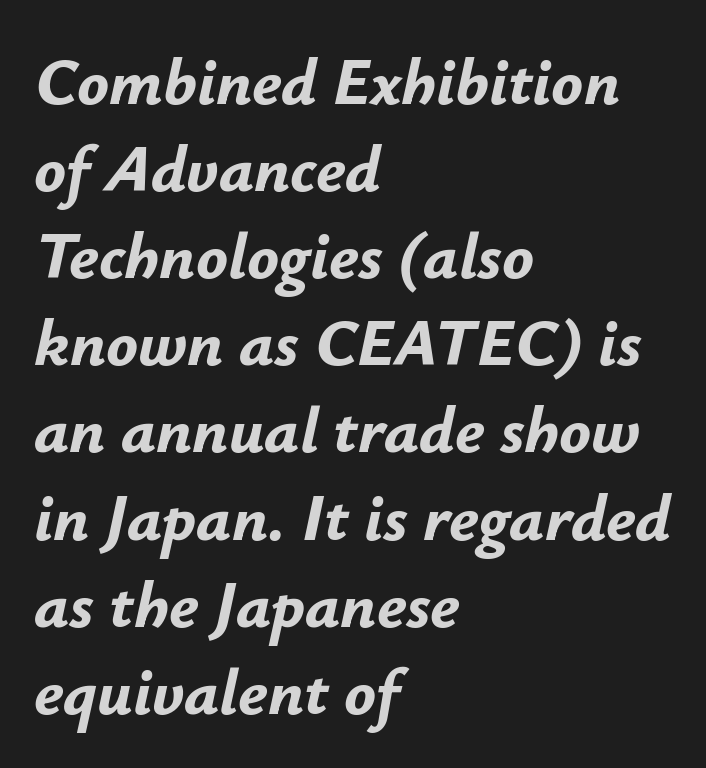
{"italic": "yes", "lean": "right", "slant_degrees": 12, "bold": "yes", "weight": "bold", "width": "normal", "stroke_contrast": "low", "x_height": "small", "monospaced": "no", "underline": "no", "align": "left", "line_spacing": "normal", "line_spacing_ratio": 1.32, "letter_spacing": "normal", "letter_spacing_em": 0.0, "glyph_px": 66}
